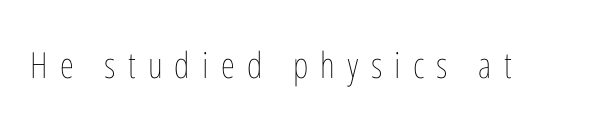
Q: Is the text bold? A: No.
Q: Is the text italic (slanted)? A: No, it is upright.
Q: Is the text underlined? A: No.
Q: Is the spacing between letters normal or unusually wide? A: Unusually wide.
Q: Width (condensed, normal, or wide)? A: Condensed.
Q: Stroke contrast? A: Low.
Q: x-height? A: Medium.
Q: Monospaced? A: No.
